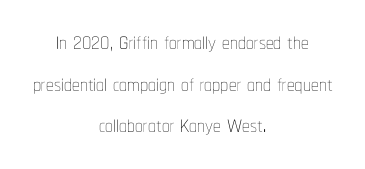
{"italic": "no", "bold": "no", "weight": "thin", "width": "condensed", "stroke_contrast": "low", "x_height": "medium", "monospaced": "no", "underline": "no", "align": "center", "line_spacing": "normal", "line_spacing_ratio": 1.34, "letter_spacing": "normal", "letter_spacing_em": 0.0, "glyph_px": 31}
